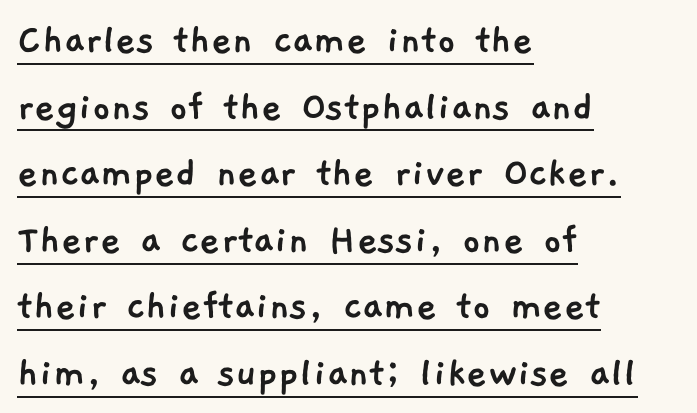
The image shows 45 px sans-serif type; set left-aligned, normal line spacing (1.48x), normal letter spacing, underlined; low stroke contrast and a medium x-height.
